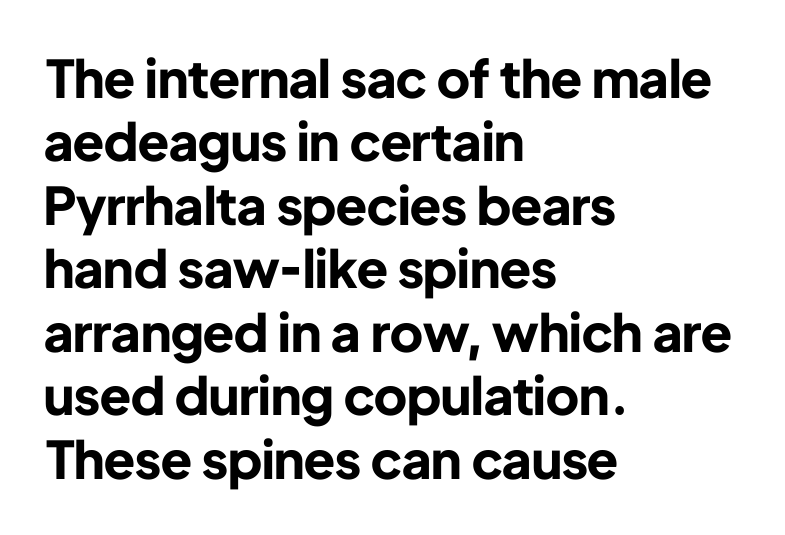
{"serif": "no", "italic": "no", "bold": "yes", "weight": "bold", "width": "normal", "stroke_contrast": "low", "x_height": "medium", "monospaced": "no", "underline": "no", "align": "left", "line_spacing_ratio": 1.22, "letter_spacing": "normal", "letter_spacing_em": 0.0, "glyph_px": 52}
